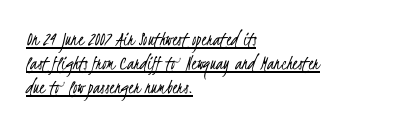
The image shows 21 px text type; set left-aligned, tight line spacing (1.15x), normal letter spacing, underlined.
